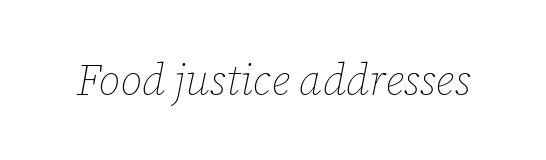
Letters rest on an invisible, unmarked baseline. Letters have the restrained weight of plain body copy at most. Nothing unusual about the tracking: characters are spaced as the font intends. Designer's note — italics engaged. This sample has the flowing, uneven cadence of proportional lettering.
